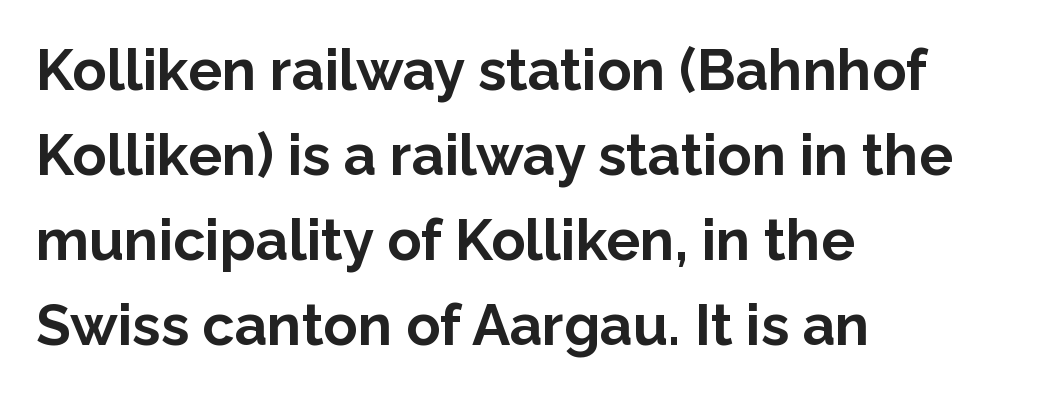
{"serif": "no", "italic": "no", "bold": "yes", "weight": "bold", "width": "normal", "stroke_contrast": "low", "x_height": "medium", "monospaced": "no", "underline": "no", "align": "left", "line_spacing": "normal", "line_spacing_ratio": 1.49, "letter_spacing": "normal", "letter_spacing_em": 0.0, "glyph_px": 57}
